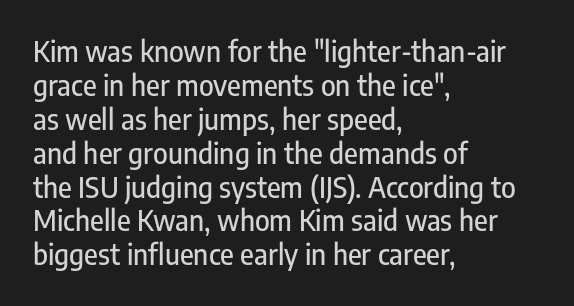
The image shows 28 px condensed sans-serif type, upright; set left-aligned, line spacing 1.21x, normal letter spacing, not underlined; low stroke contrast and a medium x-height.
